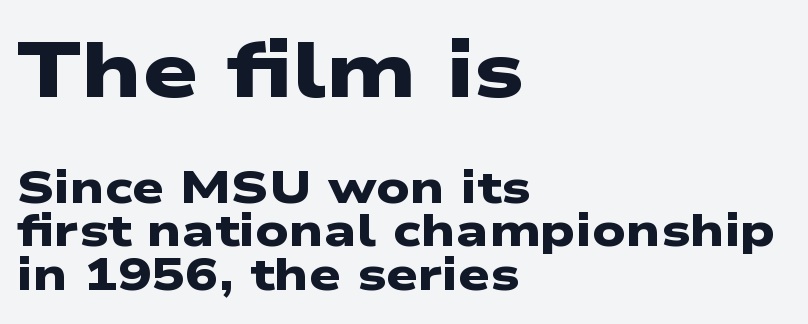
Q: Is the text bold? A: Yes.
Q: Is the typeface a serif or a sans-serif typeface? A: Sans-serif.
Q: Is the text underlined? A: No.
Q: How is the paragraph aligned? A: Left-aligned.
Q: Is the spacing between letters normal or unusually wide? A: Normal.
Q: Is the spacing between lines tight, normal or loose? A: Tight.
Q: Which block of text is set in a larger size, the first (top) or the second (bottom)? A: The first (top) one.
Q: Width (condensed, normal, or wide)? A: Wide.
Q: Stroke contrast? A: Low.
Q: x-height? A: Medium.
Q: Monospaced? A: No.
